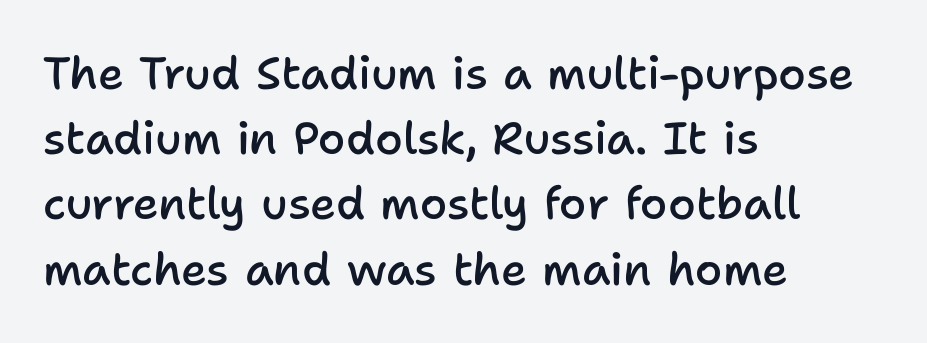
Q: Is the text bold? A: Semi-bold.
Q: Is the text italic (slanted)? A: No, it is upright.
Q: Is the typeface a serif or a sans-serif typeface? A: Sans-serif.
Q: Is the text underlined? A: No.
Q: How is the paragraph aligned? A: Left-aligned.
Q: Is the spacing between letters normal or unusually wide? A: Normal.
Q: Is the spacing between lines tight, normal or loose? A: Normal.
Q: Width (condensed, normal, or wide)? A: Normal.
Q: Stroke contrast? A: Low.
Q: x-height? A: Medium.
Q: Monospaced? A: No.
